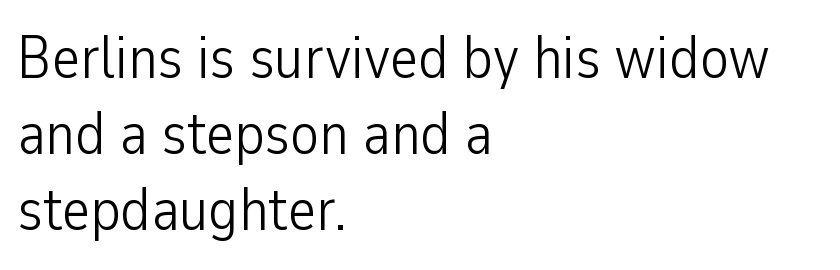
{"serif": "no", "italic": "no", "bold": "no", "weight": "light", "width": "condensed", "stroke_contrast": "low", "x_height": "medium", "monospaced": "no", "underline": "no", "align": "left", "line_spacing": "normal", "line_spacing_ratio": 1.27, "letter_spacing": "normal", "letter_spacing_em": 0.0, "glyph_px": 60}
